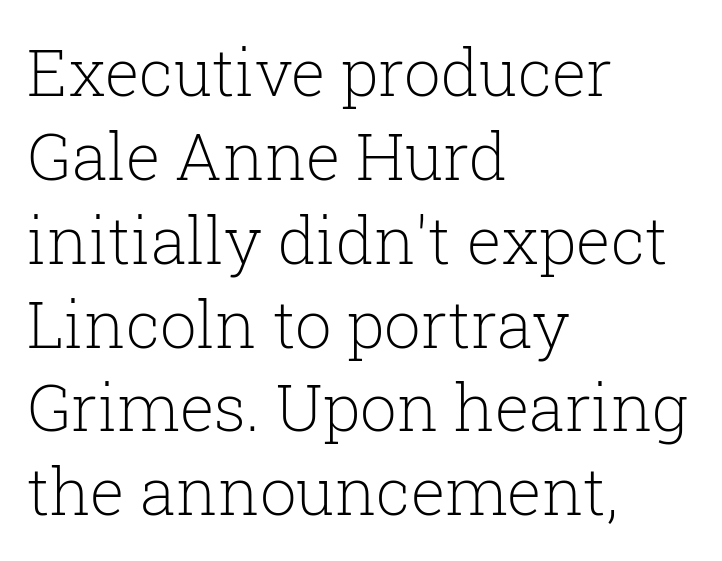
The image shows 65 px light serif type, upright; set left-aligned, normal line spacing (1.29x), normal letter spacing, not underlined; low stroke contrast and a medium x-height.
